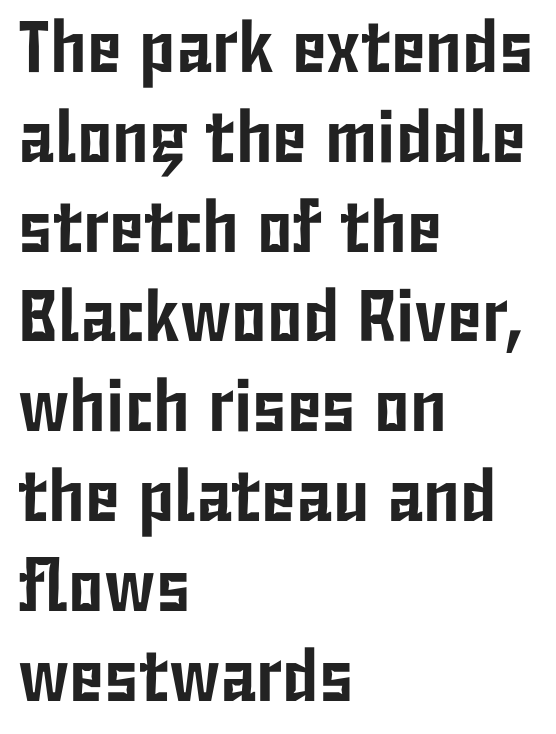
A bare baseline throughout the passage. Characters follow at the spacing the type designer built in. Italic? Not at all — the glyphs are vertical. Where is the straight margin? On the left.
